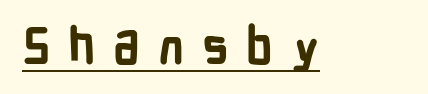
Q: Is the text bold? A: Yes.
Q: Is the text italic (slanted)? A: No, it is upright.
Q: Is the typeface a serif or a sans-serif typeface? A: Sans-serif.
Q: Is the text underlined? A: Yes.
Q: Is the spacing between letters normal or unusually wide? A: Unusually wide.
Q: Width (condensed, normal, or wide)? A: Condensed.
Q: Stroke contrast? A: Low.
Q: x-height? A: Medium.
Q: Monospaced? A: No.
